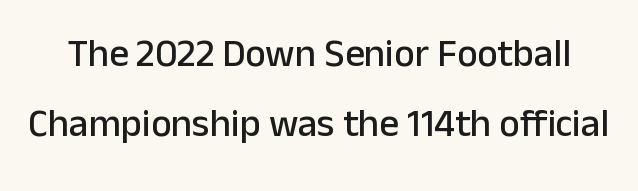
Q: Is the text italic (slanted)? A: No, it is upright.
Q: Is the typeface a serif or a sans-serif typeface? A: Sans-serif.
Q: Is the text underlined? A: No.
Q: Is the spacing between letters normal or unusually wide? A: Normal.
Q: Width (condensed, normal, or wide)? A: Normal.
Q: Stroke contrast? A: Low.
Q: x-height? A: Medium.
Q: Monospaced? A: No.
